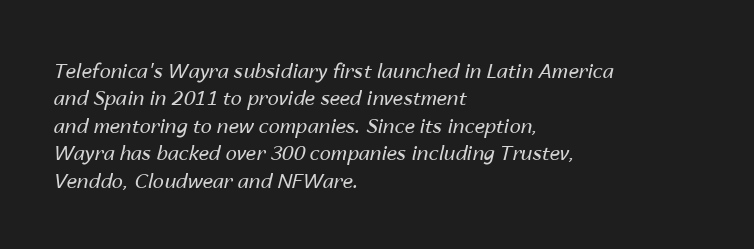
How are the letters spaced? Ordinarily, with no added tracking. These glyphs show unthickened strokes, regular width or finer. Line spacing here is normal. The rag falls on the right side of this text block. Posture: slanted. Underline: absent.
